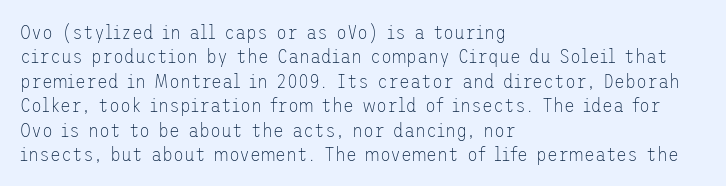
The image shows 20 px text type, upright; set left-aligned, line spacing 1.22x, normal letter spacing, not underlined.
